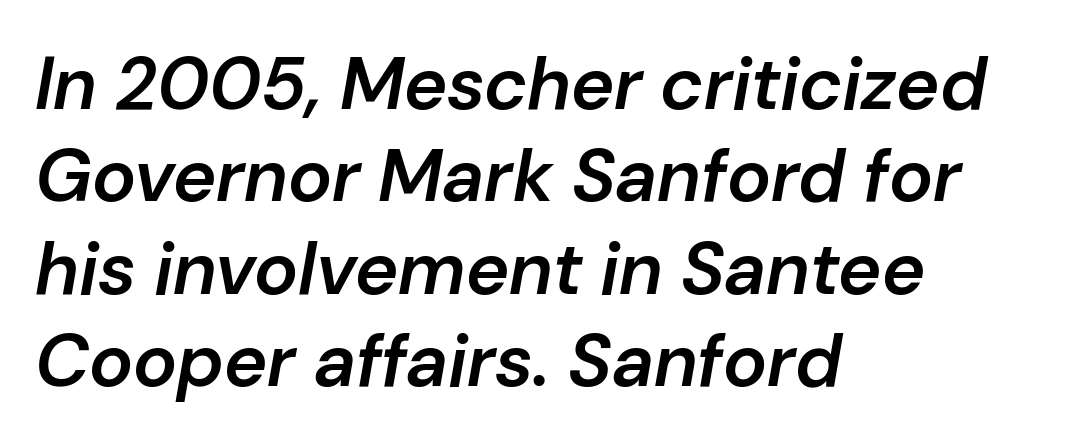
Q: Is the text bold? A: Semi-bold.
Q: Is the text italic (slanted)? A: Yes, it leans right by about 10 degrees.
Q: Is the text underlined? A: No.
Q: How is the paragraph aligned? A: Left-aligned.
Q: Is the spacing between letters normal or unusually wide? A: Normal.
Q: Is the spacing between lines tight, normal or loose? A: Normal.
Q: Width (condensed, normal, or wide)? A: Normal.
Q: Stroke contrast? A: Low.
Q: x-height? A: Medium.
Q: Monospaced? A: No.
